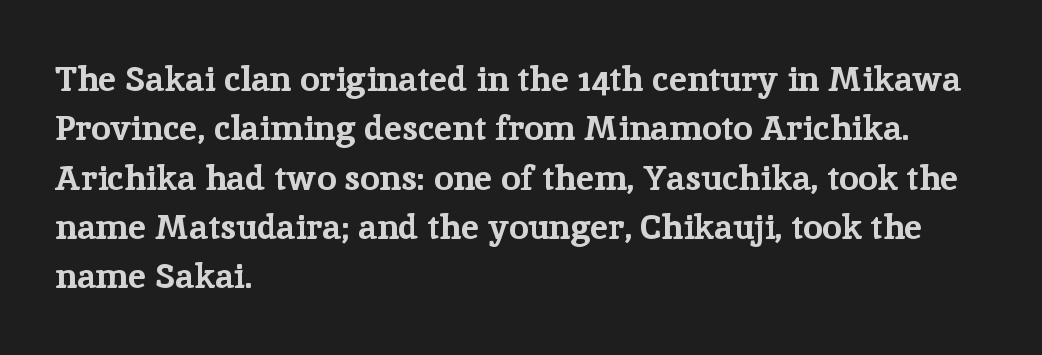
The image shows 35 px bold serif type, upright; set left-aligned, normal line spacing (1.41x), normal letter spacing, not underlined; low stroke contrast and a medium x-height.
